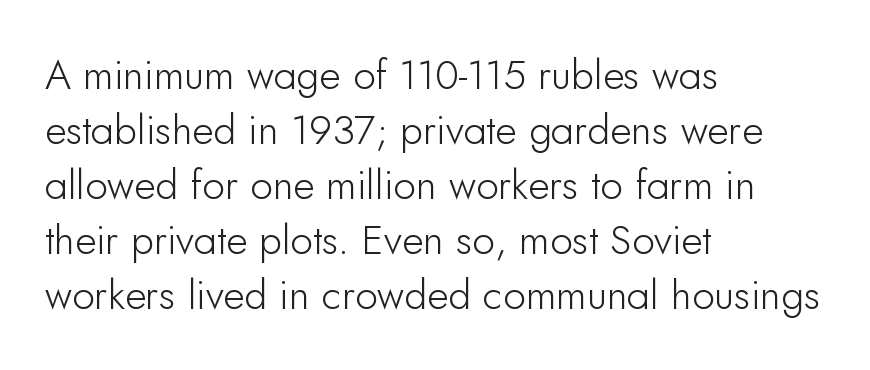
The image shows 41 px sans-serif type, upright; set left-aligned, normal line spacing (1.34x), normal letter spacing, not underlined; low stroke contrast and a small x-height.
